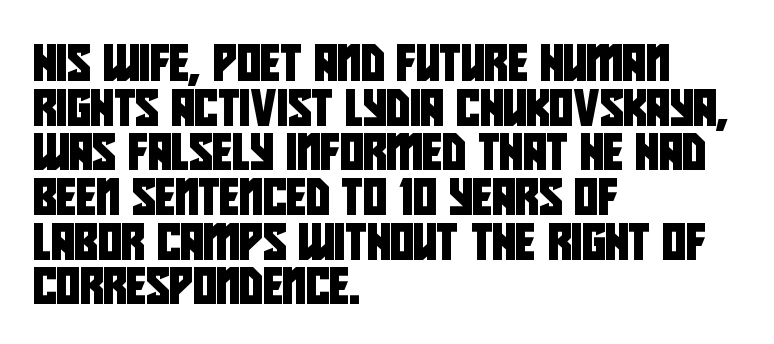
The image shows 36 px condensed sans-serif type; set left-aligned, line spacing 1.24x, normal letter spacing, not underlined; low stroke contrast and a large x-height.
